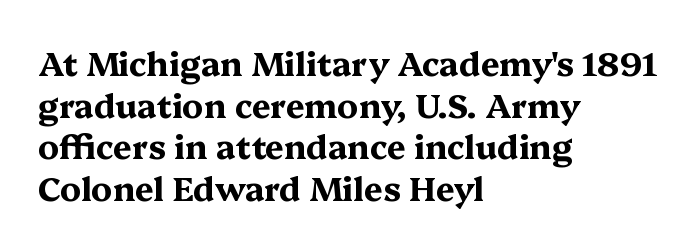
The lines are quadded left. If you measured baseline to baseline, you'd find a middling distance. The tracking reads as untouched default to a designer's eye. Rule under the text: the space is simply empty. The text was rendered using a seriffed face with decorative stroke endings. Every letter is thick-stroked: bold, no question.
